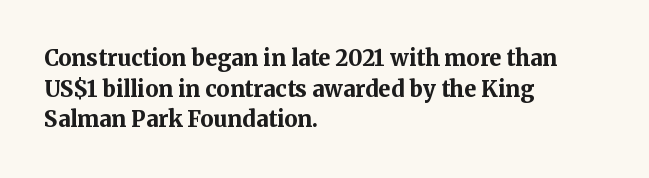
{"italic": "no", "bold": "yes", "underline": "no", "align": "left", "line_spacing": "normal", "line_spacing_ratio": 1.39, "letter_spacing": "normal", "letter_spacing_em": 0.0, "glyph_px": 22}
